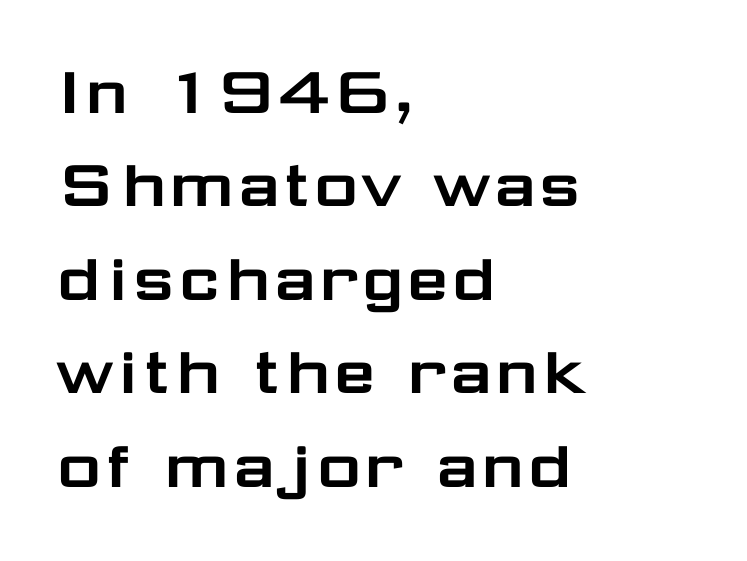
The image shows 76 px wide sans-serif type, upright; set left-aligned, line spacing 1.23x, normal letter spacing, not underlined; low stroke contrast and a medium x-height.
